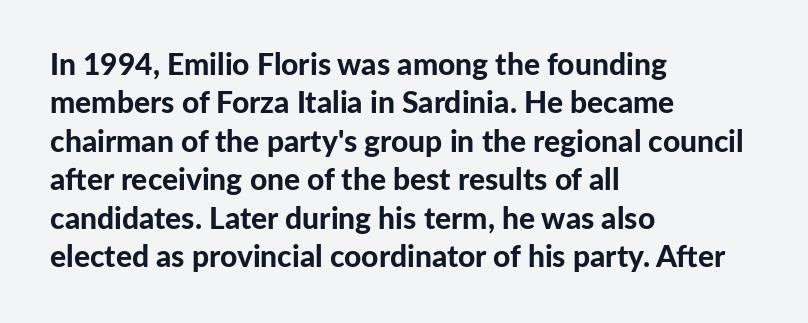
Q: Is the text bold? A: Yes.
Q: Is the text italic (slanted)? A: No, it is upright.
Q: Is the typeface a serif or a sans-serif typeface? A: Sans-serif.
Q: Is the text underlined? A: No.
Q: How is the paragraph aligned? A: Left-aligned.
Q: Is the spacing between letters normal or unusually wide? A: Normal.
Q: Is the spacing between lines tight, normal or loose? A: Normal.
Q: Width (condensed, normal, or wide)? A: Normal.
Q: Stroke contrast? A: Low.
Q: x-height? A: Medium.
Q: Monospaced? A: No.
